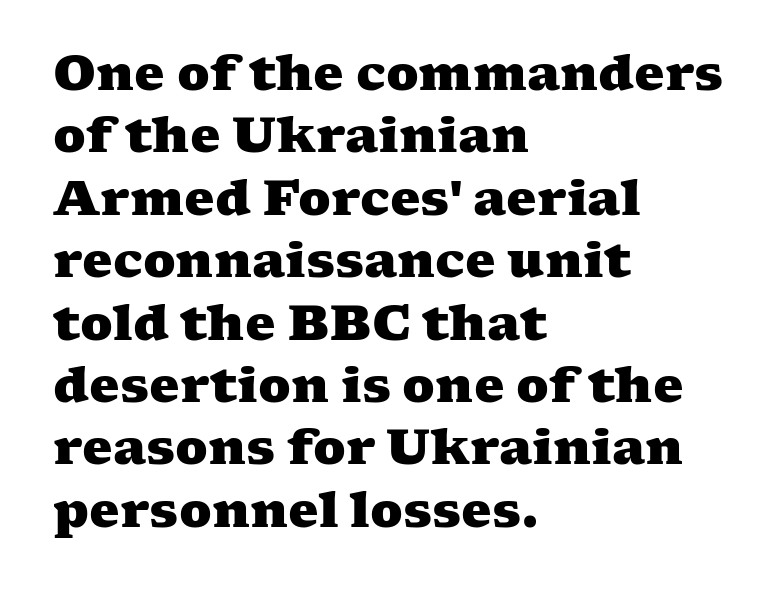
{"serif": "yes", "bold": "yes", "weight": "heavy", "width": "wide", "stroke_contrast": "medium", "x_height": "medium", "monospaced": "no", "underline": "no", "align": "left", "line_spacing": "normal", "line_spacing_ratio": 1.3, "letter_spacing": "normal", "letter_spacing_em": 0.0, "glyph_px": 48}
